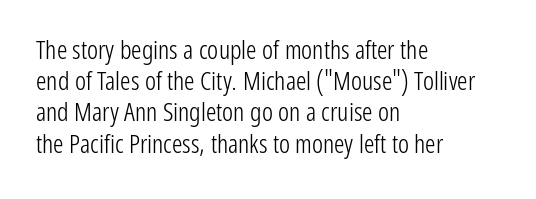
Q: Is the text bold? A: No.
Q: Is the text italic (slanted)? A: No, it is upright.
Q: Is the text underlined? A: No.
Q: How is the paragraph aligned? A: Left-aligned.
Q: Is the spacing between letters normal or unusually wide? A: Normal.
